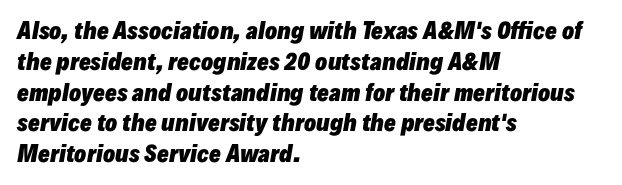
Q: Is the text bold? A: Yes.
Q: Is the text italic (slanted)? A: Yes, it leans right by about 10 degrees.
Q: Is the text underlined? A: No.
Q: How is the paragraph aligned? A: Left-aligned.
Q: Is the spacing between letters normal or unusually wide? A: Normal.
Q: Is the spacing between lines tight, normal or loose? A: Normal.
